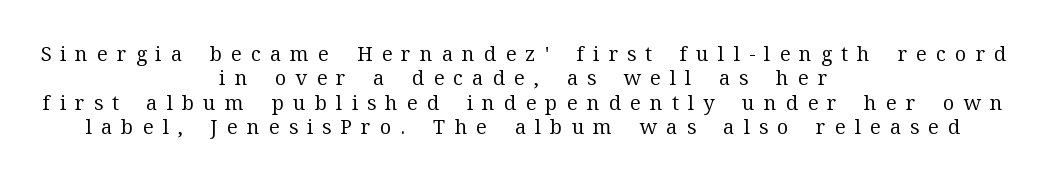
The image shows 20 px text type, upright; set centered, line spacing 1.22x, unusually wide letter spacing (+0.46 em), not underlined.
